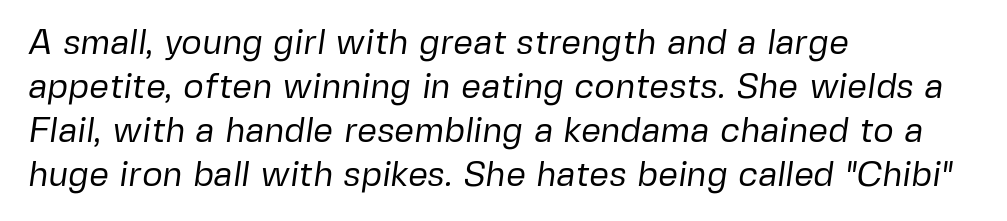
Q: Is the text bold? A: No.
Q: Is the typeface a serif or a sans-serif typeface? A: Sans-serif.
Q: Is the text underlined? A: No.
Q: How is the paragraph aligned? A: Left-aligned.
Q: Is the spacing between letters normal or unusually wide? A: Normal.
Q: Is the spacing between lines tight, normal or loose? A: Normal.
Q: Width (condensed, normal, or wide)? A: Normal.
Q: Stroke contrast? A: Low.
Q: x-height? A: Medium.
Q: Monospaced? A: No.
